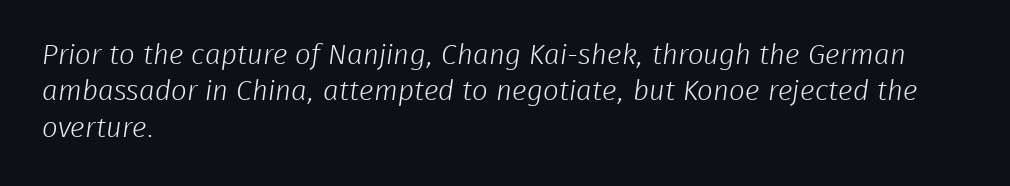
The type is set solid horizontally, with unmodified tracking. Here the designer chose a conventional face with non-uniform glyph widths. The zone under the glyphs is completely vacant. Rows of type keep a routine distance in the vertical direction. Nothing sits at the stroke ends, so this counts as sans-serif.
